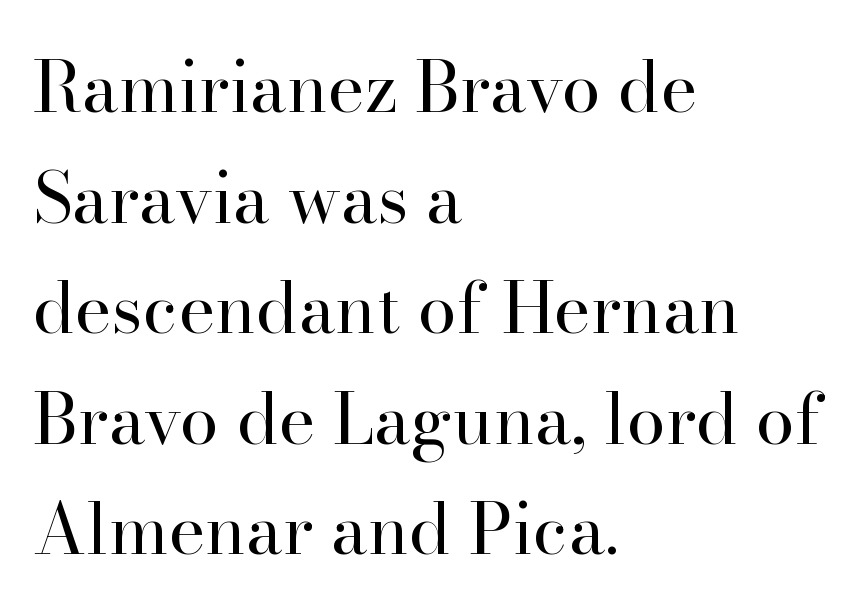
{"serif": "yes", "italic": "no", "bold": "no", "weight": "regular", "width": "normal", "stroke_contrast": "high", "x_height": "small", "monospaced": "no", "underline": "no", "align": "left", "line_spacing": "normal", "line_spacing_ratio": 1.58, "letter_spacing": "normal", "letter_spacing_em": 0.0, "glyph_px": 70}
